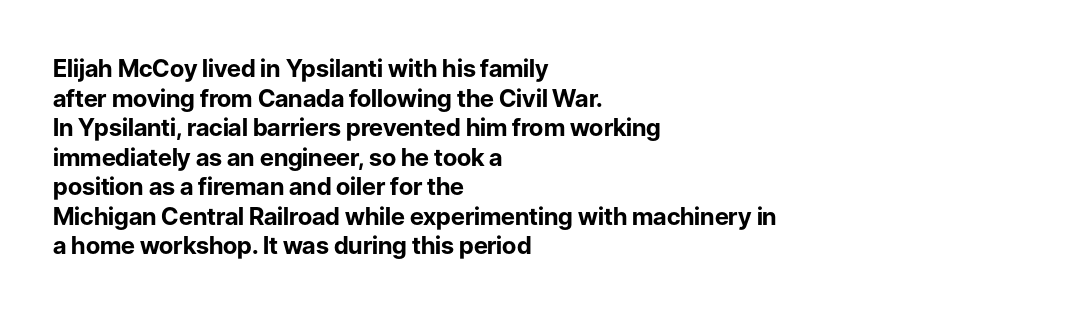
Q: Is the text bold? A: Yes.
Q: Is the text italic (slanted)? A: No, it is upright.
Q: Is the text underlined? A: No.
Q: How is the paragraph aligned? A: Left-aligned.
Q: Is the spacing between letters normal or unusually wide? A: Normal.
